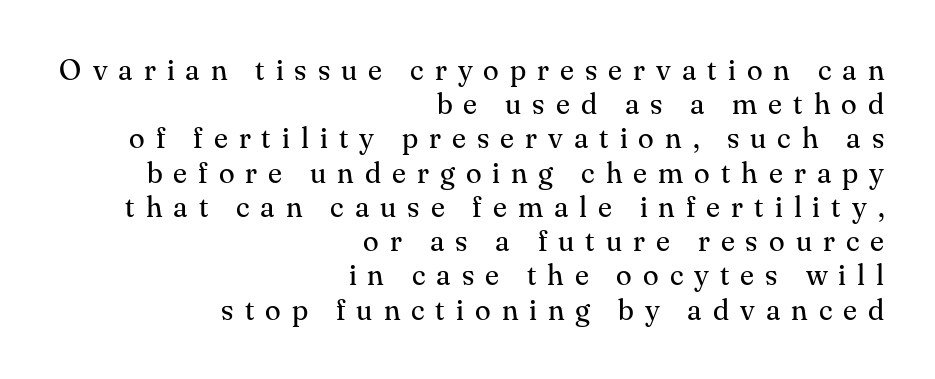
Honestly, there is no underline to notice here at all. Tracking here is generous; glyphs stand well apart from one another. Italic: no, the glyphs are upright roman. A serif font was chosen for this passage. Spacing verdict: proportional, widths tailored to each character. Notice how the passage keeps a crisp vertical edge on the right only.
